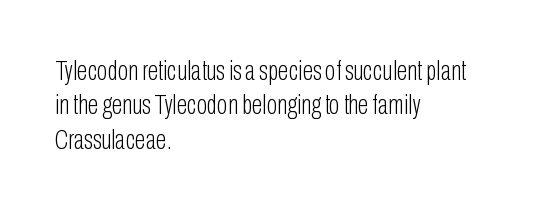
The passage shown has conventional tracking throughout. Notice how the passage keeps a crisp vertical edge on the left only. A typesetter would call this proportional, since set widths differ per character. You can tell it's not italic because the verticals are truly vertical. Think standard paragraph weight, or any step lighter than that.
